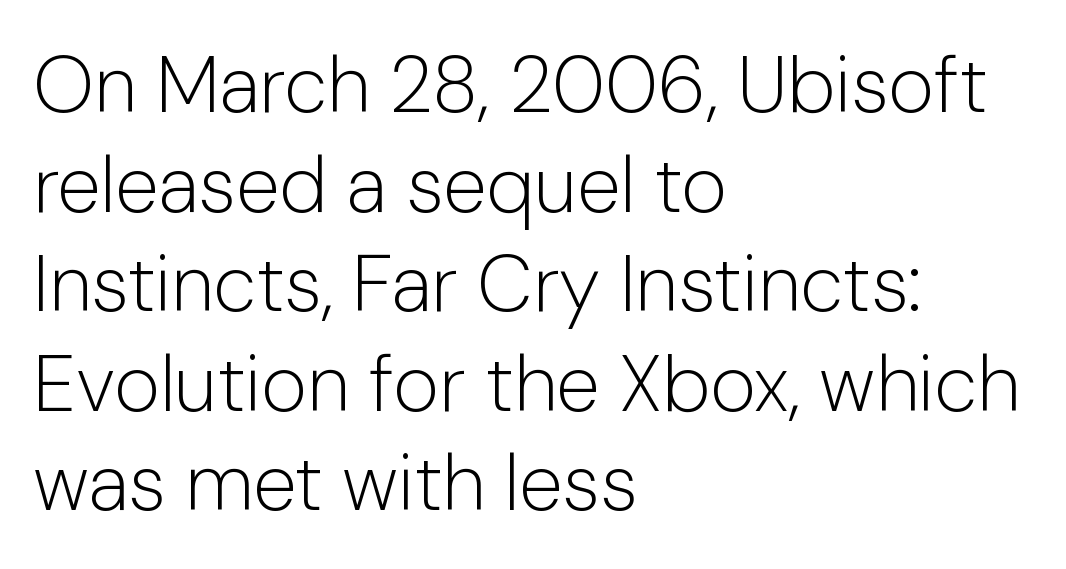
Varying glyph widths throughout — classic text-font behaviour. Students, observe: this is what conventionally led text looks like. Beneath every word, the page is bare. Nobody touched the tracking dial on this one. Posture: upright roman.
